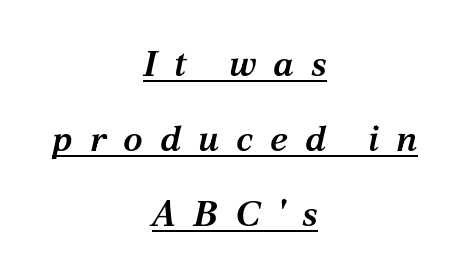
Q: Is the text bold? A: Semi-bold.
Q: Is the text italic (slanted)? A: Yes, it leans right by about 12 degrees.
Q: Is the typeface a serif or a sans-serif typeface? A: Serif.
Q: Is the text underlined? A: Yes.
Q: How is the paragraph aligned? A: Centered.
Q: Is the spacing between letters normal or unusually wide? A: Unusually wide.
Q: Is the spacing between lines tight, normal or loose? A: Loose.
Q: Width (condensed, normal, or wide)? A: Normal.
Q: Stroke contrast? A: Medium.
Q: x-height? A: Medium.
Q: Monospaced? A: No.
